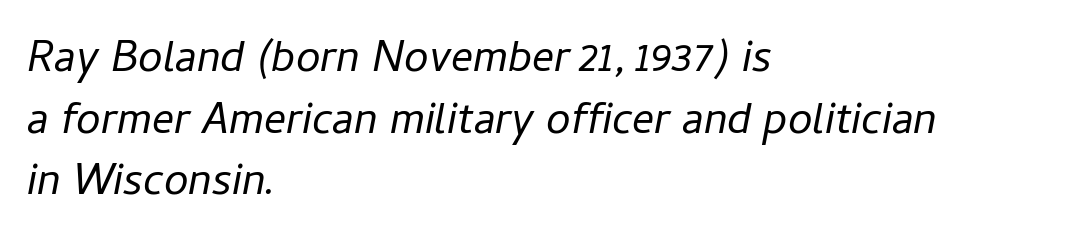
Q: Is the text bold? A: No.
Q: Is the text italic (slanted)? A: Yes, it leans right by about 11 degrees.
Q: Is the text underlined? A: No.
Q: How is the paragraph aligned? A: Left-aligned.
Q: Is the spacing between letters normal or unusually wide? A: Normal.
Q: Is the spacing between lines tight, normal or loose? A: Normal.
Q: Width (condensed, normal, or wide)? A: Normal.
Q: Stroke contrast? A: Low.
Q: x-height? A: Medium.
Q: Monospaced? A: No.
